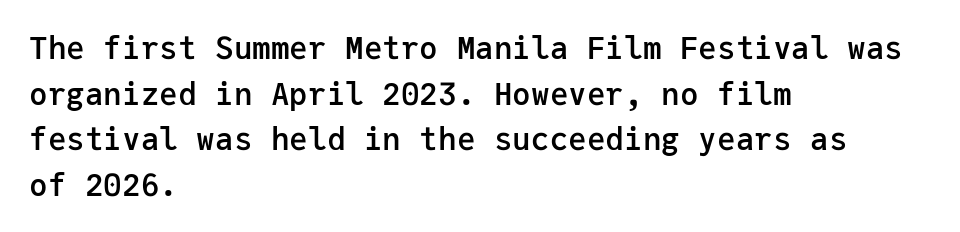
The image shows 31 px semibold sans-serif type, upright, monospaced; set left-aligned, normal line spacing (1.47x), normal letter spacing, not underlined; low stroke contrast and a medium x-height.
